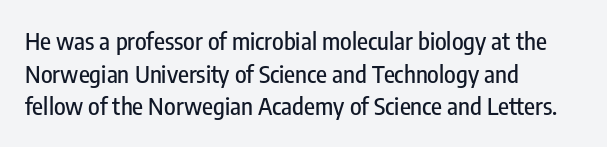
The vertical gap from one line to the next is medium. The rendering keeps characters at their native spacing. The axis of the letterforms is exactly vertical. Bare-footed words on every line. In CSS terms this would be text-align: left.
